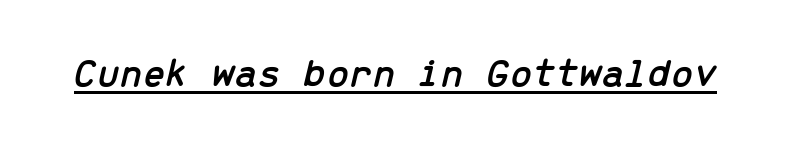
{"italic": "yes", "lean": "right", "slant_degrees": 13, "width": "normal", "stroke_contrast": "low", "x_height": "medium", "monospaced": "yes", "underline": "yes", "letter_spacing": "normal", "letter_spacing_em": 0.0, "glyph_px": 41}
